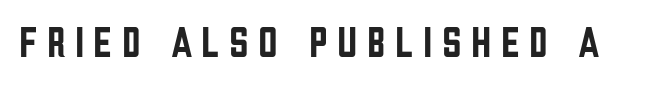
{"serif": "no", "italic": "no", "width": "condensed", "stroke_contrast": "low", "x_height": "large", "monospaced": "no", "underline": "no", "letter_spacing": "wide", "letter_spacing_em": 0.22, "glyph_px": 43}
